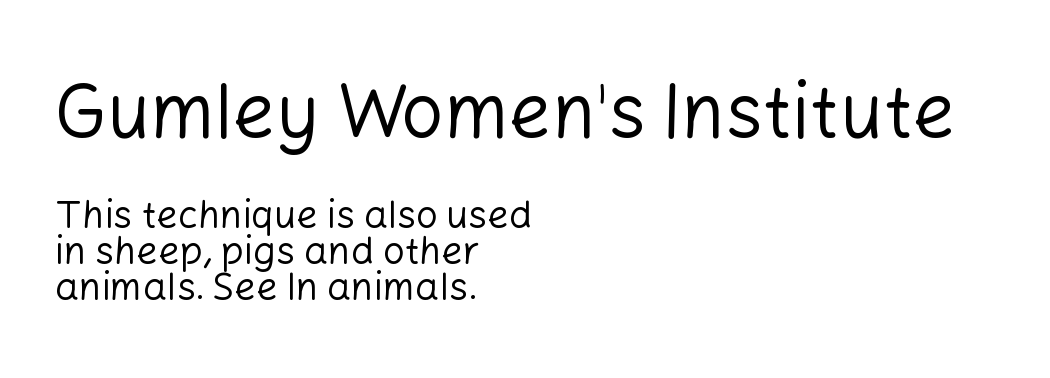
{"serif": "no", "italic": "no", "bold": "no", "weight": "regular", "width": "normal", "stroke_contrast": "low", "x_height": "medium", "monospaced": "no", "underline": "no", "align": "left", "line_spacing": "tight", "line_spacing_ratio": 0.95, "letter_spacing": "normal", "letter_spacing_em": 0.0, "larger_block": "first", "size_ratio": 1.97, "glyph_px": 75}
